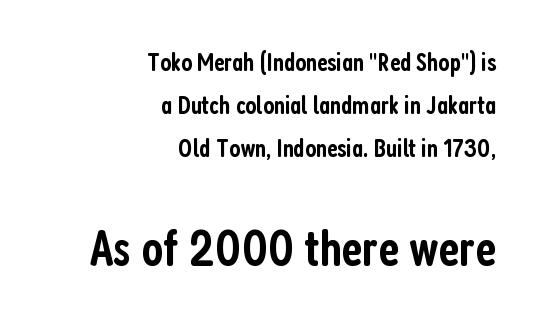
In terms of letterform style, serifs are entirely absent. One glance says typical: line gaps are just what's usual. Note: smaller setting up top, larger setting below. This sample uses an upright cut, with every glyph sitting square on the baseline. The passage shown is not underscored anywhere.
